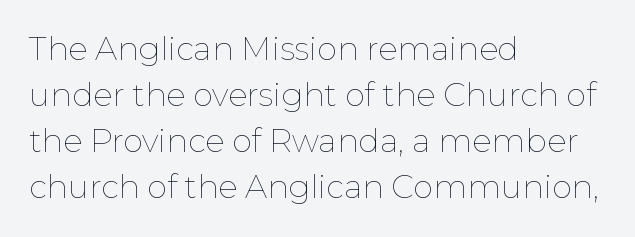
{"italic": "no", "bold": "no", "weight": "thin", "width": "normal", "stroke_contrast": "low", "x_height": "medium", "monospaced": "no", "underline": "no", "align": "left", "line_spacing": "normal", "line_spacing_ratio": 1.44, "letter_spacing": "normal", "letter_spacing_em": 0.0, "glyph_px": 32}
